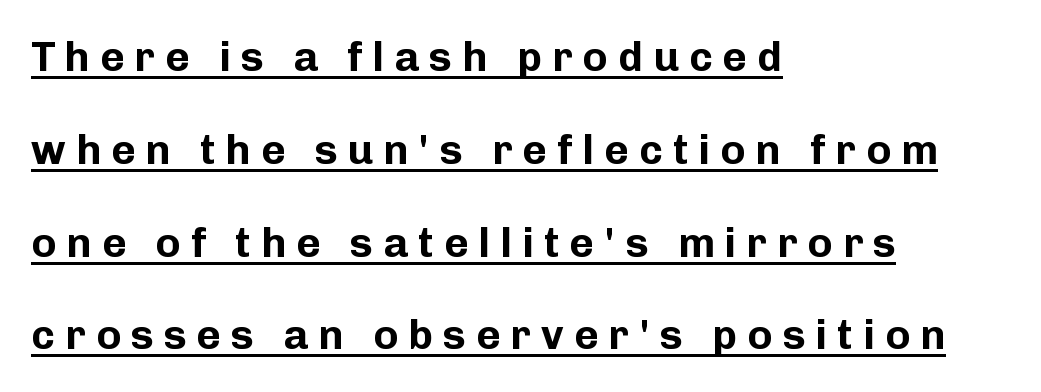
{"serif": "no", "italic": "no", "bold": "yes", "weight": "bold", "width": "normal", "stroke_contrast": "low", "x_height": "medium", "monospaced": "no", "underline": "yes", "align": "left", "line_spacing": "loose", "line_spacing_ratio": 2.21, "letter_spacing": "wide", "letter_spacing_em": 0.24, "glyph_px": 42}
